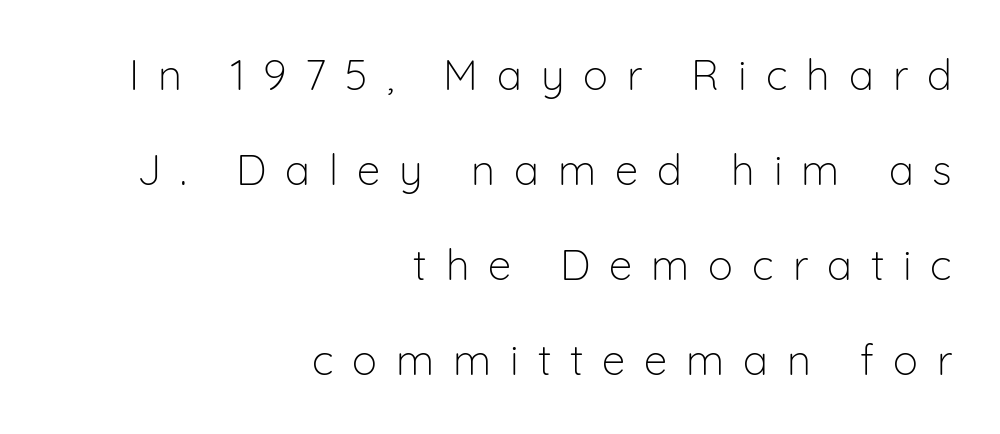
Q: Is the text bold? A: No.
Q: Is the text italic (slanted)? A: No, it is upright.
Q: Is the typeface a serif or a sans-serif typeface? A: Sans-serif.
Q: Is the text underlined? A: No.
Q: How is the paragraph aligned? A: Right-aligned.
Q: Is the spacing between letters normal or unusually wide? A: Unusually wide.
Q: Is the spacing between lines tight, normal or loose? A: Loose.
Q: Width (condensed, normal, or wide)? A: Normal.
Q: Stroke contrast? A: Low.
Q: x-height? A: Medium.
Q: Monospaced? A: No.
